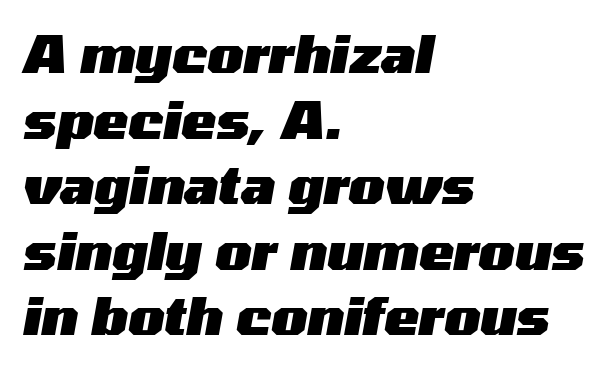
The image shows 52 px heavy, wide type, italic (leaning right); set left-aligned, normal line spacing (1.26x), normal letter spacing, not underlined; medium stroke contrast and a medium x-height.
